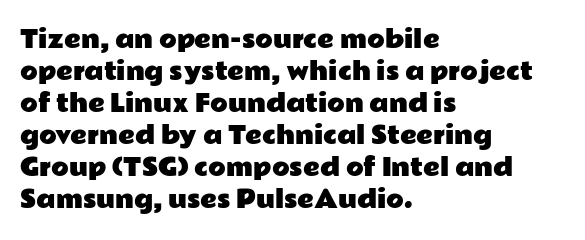
These lines are set flush left with a ragged right edge. Nope, not italic — everything's standing straight. Observe the ordinary spacing: letters are neighbours, not strangers. Vertically, the passage feels balanced, rows spaced as you'd expect. Has an underline been added? It has not.
